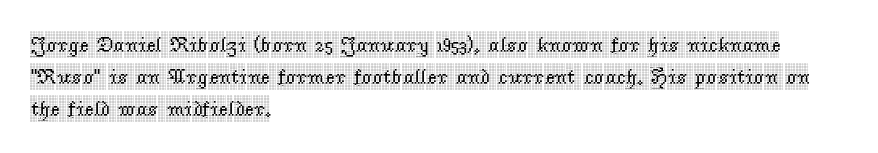
{"italic": "no", "underline": "no", "align": "left", "line_spacing": "normal", "line_spacing_ratio": 1.52, "letter_spacing": "normal", "letter_spacing_em": 0.0, "glyph_px": 21}
